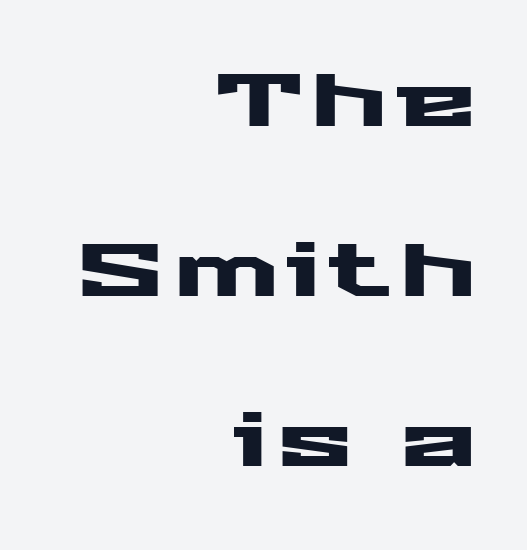
Tall strokes in this sample are plumb rather than angled. The rag falls on the left side of this text block. No feet cap the strokes, marking this as sans-serif type. Is this a fixed-width face? No — the glyphs have proportional, varying widths. Notice the wide empty band between every row — that's loose leading. Beneath every word, the page is bare.
